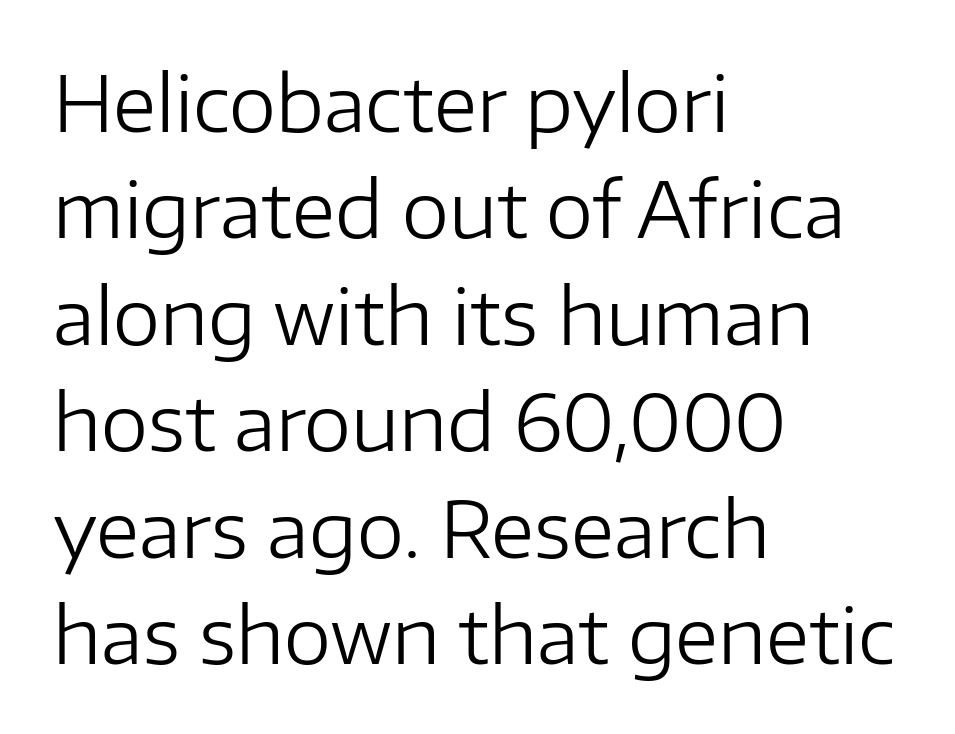
The image shows 76 px regular-weight sans-serif type, upright; set left-aligned, normal line spacing (1.4x), normal letter spacing, not underlined; low stroke contrast and a medium x-height.
